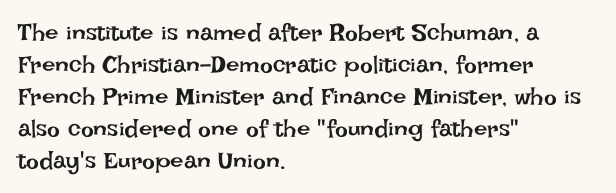
Q: Is the text bold? A: No.
Q: Is the text italic (slanted)? A: No, it is upright.
Q: Is the text underlined? A: No.
Q: How is the paragraph aligned? A: Left-aligned.
Q: Is the spacing between letters normal or unusually wide? A: Normal.
Q: Is the spacing between lines tight, normal or loose? A: Normal.
